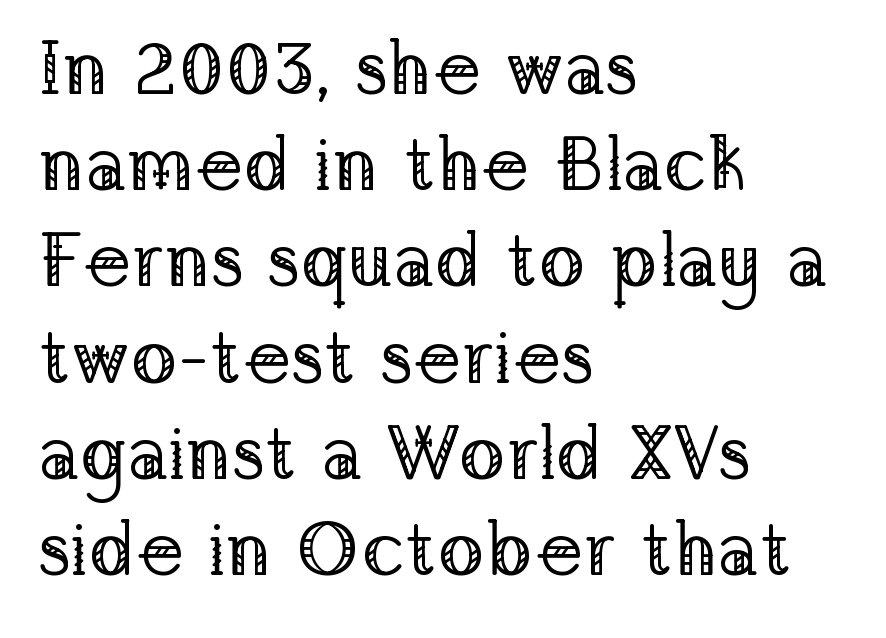
Each letter's strokes conclude with small projecting serifs. Beneath every word, the page is bare. The lines are quadded left. A typesetter would call this zero additional tracking.
